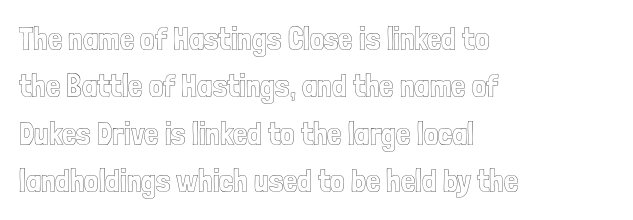
{"italic": "no", "width": "condensed", "x_height": "medium", "monospaced": "no", "underline": "no", "align": "left", "line_spacing": "normal", "line_spacing_ratio": 1.48, "letter_spacing": "normal", "letter_spacing_em": 0.0, "glyph_px": 32}
